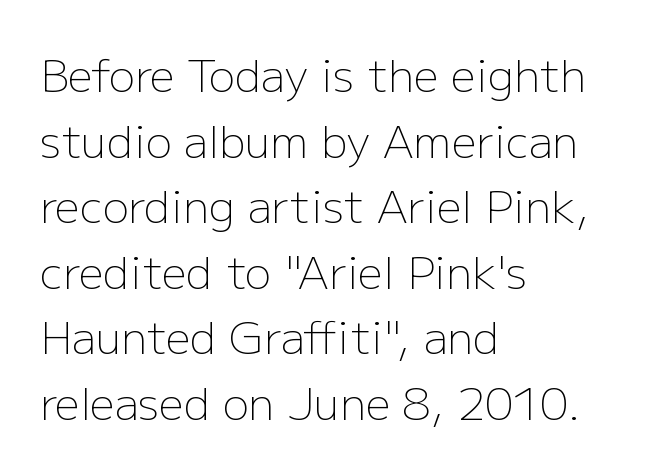
Q: Is the text bold? A: No.
Q: Is the text italic (slanted)? A: No, it is upright.
Q: Is the typeface a serif or a sans-serif typeface? A: Sans-serif.
Q: Is the text underlined? A: No.
Q: How is the paragraph aligned? A: Left-aligned.
Q: Is the spacing between letters normal or unusually wide? A: Normal.
Q: Is the spacing between lines tight, normal or loose? A: Normal.
Q: Width (condensed, normal, or wide)? A: Normal.
Q: Stroke contrast? A: Low.
Q: x-height? A: Medium.
Q: Monospaced? A: No.
